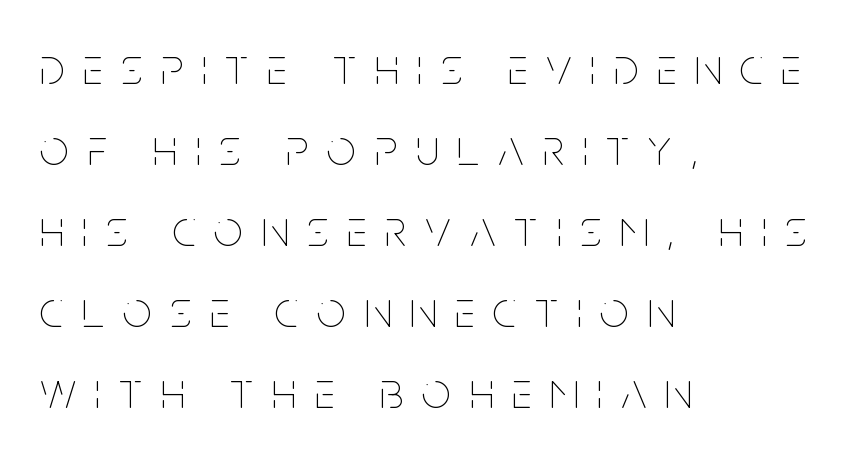
{"italic": "no", "bold": "no", "weight": "thin", "width": "condensed", "stroke_contrast": "low", "x_height": "large", "monospaced": "no", "underline": "no", "align": "left", "line_spacing": "normal", "line_spacing_ratio": 1.59, "letter_spacing": "wide", "letter_spacing_em": 0.37, "glyph_px": 51}
